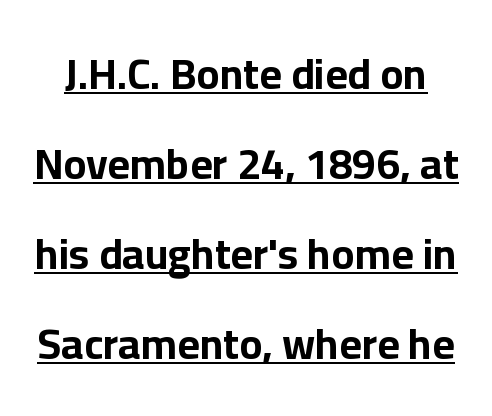
Airy leading. Characters remain perfectly vertical along every line. Summary of weight: heavy, a full bold. The rendering keeps characters at their native spacing.
